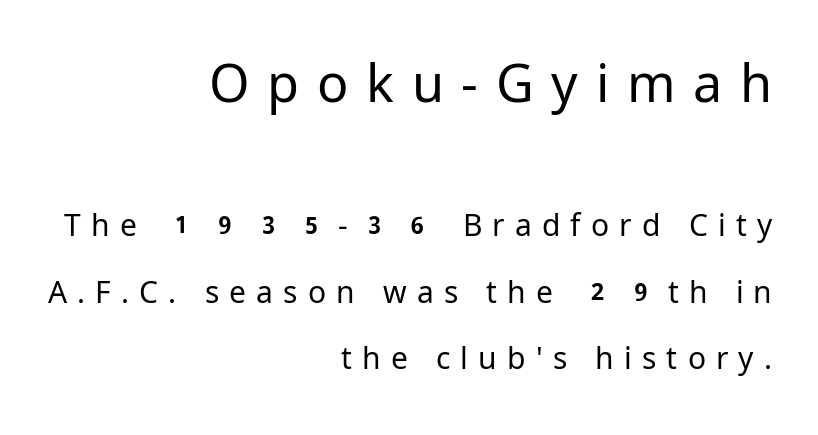
Q: Is the text bold? A: No.
Q: Is the text italic (slanted)? A: No, it is upright.
Q: Is the typeface a serif or a sans-serif typeface? A: Sans-serif.
Q: Is the text underlined? A: No.
Q: How is the paragraph aligned? A: Right-aligned.
Q: Is the spacing between letters normal or unusually wide? A: Unusually wide.
Q: Is the spacing between lines tight, normal or loose? A: Loose.
Q: Which block of text is set in a larger size, the first (top) or the second (bottom)? A: The first (top) one.
Q: Width (condensed, normal, or wide)? A: Normal.
Q: Stroke contrast? A: Low.
Q: x-height? A: Medium.
Q: Monospaced? A: No.
